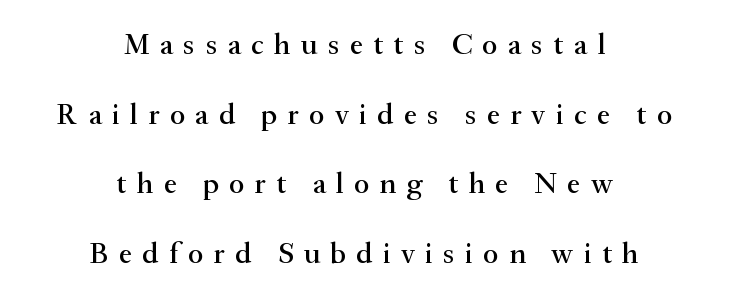
Q: Is the text italic (slanted)? A: No, it is upright.
Q: Is the typeface a serif or a sans-serif typeface? A: Serif.
Q: Is the text underlined? A: No.
Q: How is the paragraph aligned? A: Centered.
Q: Is the spacing between letters normal or unusually wide? A: Unusually wide.
Q: Is the spacing between lines tight, normal or loose? A: Loose.
Q: Width (condensed, normal, or wide)? A: Normal.
Q: Stroke contrast? A: Medium.
Q: x-height? A: Small.
Q: Monospaced? A: No.
